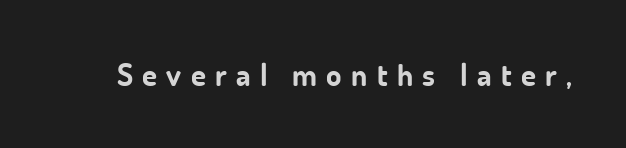
The image shows 31 px bold sans-serif type, upright; set unusually wide letter spacing (+0.3 em), not underlined; low stroke contrast and a small x-height.
